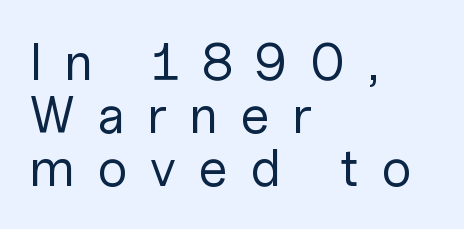
Q: Is the text bold? A: No.
Q: Is the text italic (slanted)? A: No, it is upright.
Q: Is the typeface a serif or a sans-serif typeface? A: Sans-serif.
Q: Is the text underlined? A: No.
Q: How is the paragraph aligned? A: Left-aligned.
Q: Is the spacing between letters normal or unusually wide? A: Unusually wide.
Q: Is the spacing between lines tight, normal or loose? A: Tight.
Q: Width (condensed, normal, or wide)? A: Normal.
Q: Stroke contrast? A: Low.
Q: x-height? A: Medium.
Q: Monospaced? A: No.
